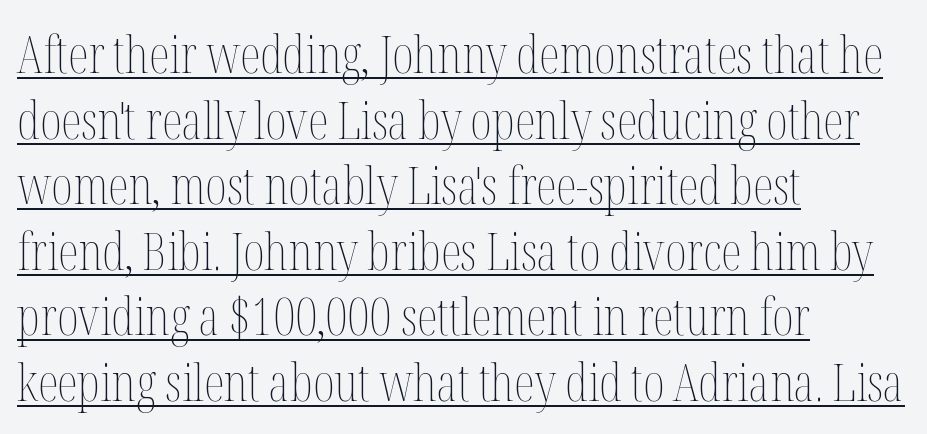
Nothing unusual about the tracking: characters are spaced as the font intends. The paragraph has a hard left edge and a soft right edge. Ordinary non-slanted type is in use. Weight: in the light-to-regular range. The face used here is proportionally spaced, like ordinary book or web type.
